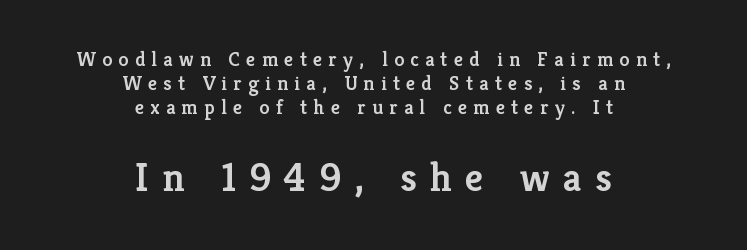
The image shows 41 px semibold serif type, upright; set centered, line spacing 1.21x, unusually wide letter spacing (+0.32 em), not underlined; the second (bottom) block is 2.05x larger; low stroke contrast and a medium x-height.
